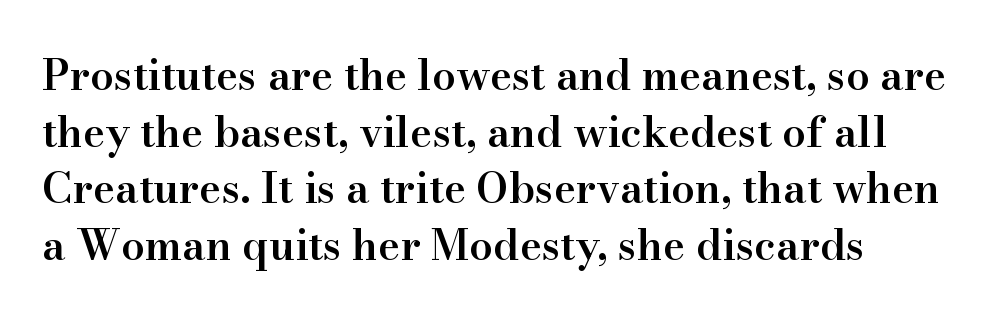
Quick note: interline space is typical. You could not count columns in this text — the font is proportionally spaced. Rule under the text: the space is simply empty. Notice how the stems are strictly vertical — no italics here.
